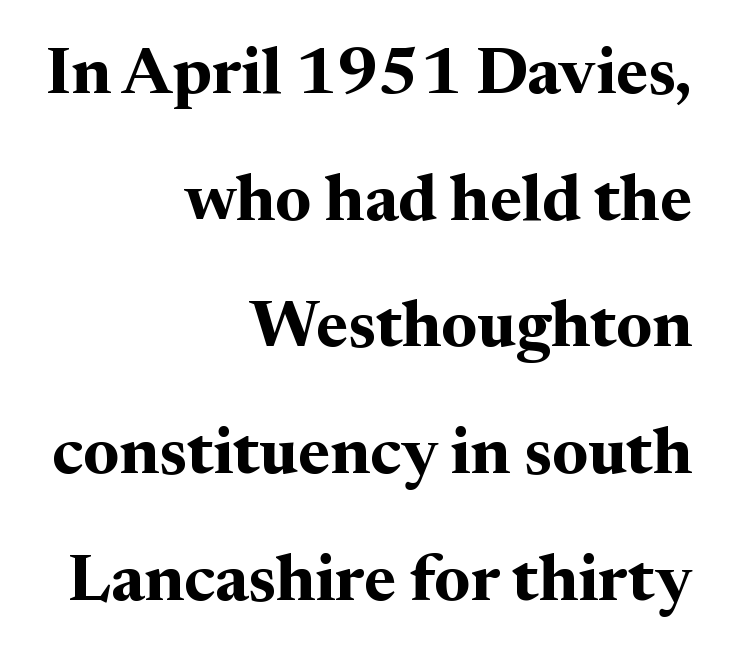
{"serif": "yes", "italic": "no", "bold": "yes", "weight": "bold", "width": "normal", "stroke_contrast": "medium", "x_height": "medium", "monospaced": "no", "underline": "no", "align": "right", "line_spacing": "loose", "line_spacing_ratio": 1.92, "letter_spacing": "normal", "letter_spacing_em": 0.0, "glyph_px": 66}
